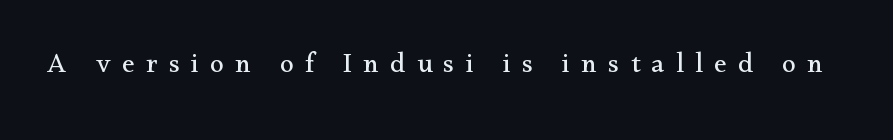
Q: Is the text bold? A: No.
Q: Is the text italic (slanted)? A: No, it is upright.
Q: Is the typeface a serif or a sans-serif typeface? A: Serif.
Q: Is the text underlined? A: No.
Q: Is the spacing between letters normal or unusually wide? A: Unusually wide.
Q: Width (condensed, normal, or wide)? A: Normal.
Q: Stroke contrast? A: Medium.
Q: x-height? A: Small.
Q: Monospaced? A: No.
